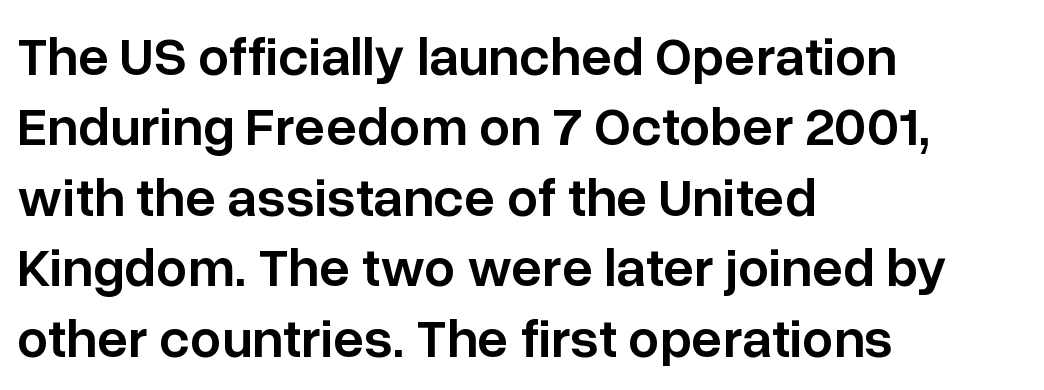
Q: Is the text bold? A: Semi-bold.
Q: Is the text italic (slanted)? A: No, it is upright.
Q: Is the typeface a serif or a sans-serif typeface? A: Sans-serif.
Q: Is the text underlined? A: No.
Q: How is the paragraph aligned? A: Left-aligned.
Q: Is the spacing between letters normal or unusually wide? A: Normal.
Q: Is the spacing between lines tight, normal or loose? A: Normal.
Q: Width (condensed, normal, or wide)? A: Normal.
Q: Stroke contrast? A: Low.
Q: x-height? A: Medium.
Q: Monospaced? A: No.
